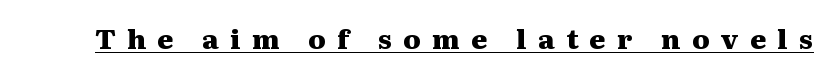
The image shows 27 px bold type, upright; set unusually wide letter spacing (+0.43 em), underlined.
